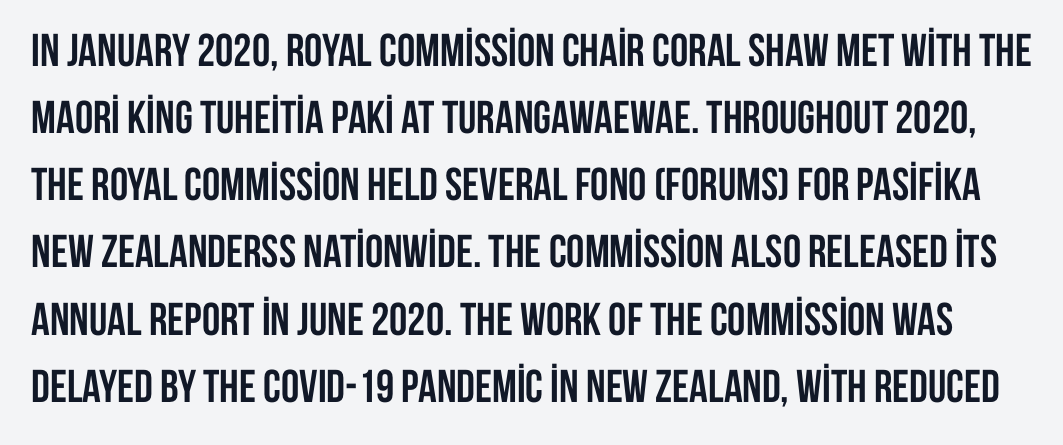
Q: Is the text bold? A: Yes.
Q: Is the text italic (slanted)? A: No, it is upright.
Q: Is the typeface a serif or a sans-serif typeface? A: Sans-serif.
Q: Is the text underlined? A: No.
Q: Is the spacing between letters normal or unusually wide? A: Normal.
Q: Is the spacing between lines tight, normal or loose? A: Normal.
Q: Width (condensed, normal, or wide)? A: Condensed.
Q: Stroke contrast? A: Low.
Q: x-height? A: Large.
Q: Monospaced? A: No.
